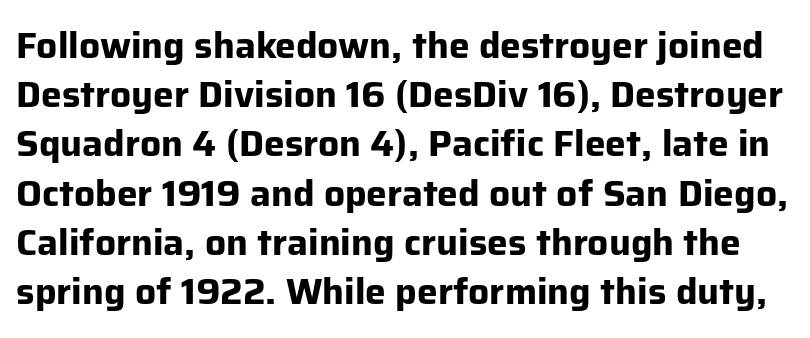
The image shows 37 px bold sans-serif type, upright; set normal line spacing (1.33x), normal letter spacing, not underlined; low stroke contrast and a medium x-height.
